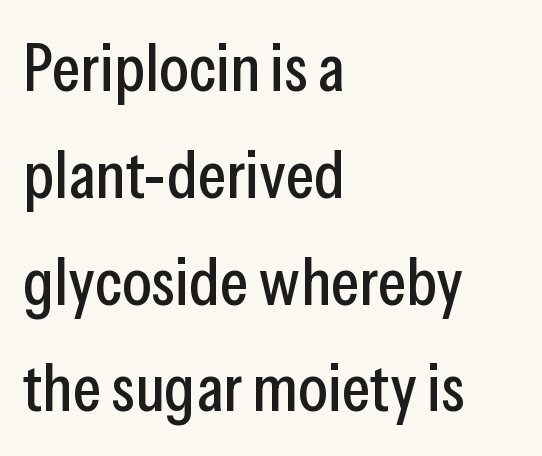
The image shows 68 px condensed sans-serif type, upright; set left-aligned, normal line spacing (1.57x), normal letter spacing, not underlined; low stroke contrast and a medium x-height.
